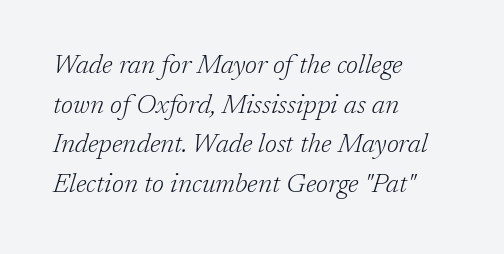
Horizontal bands of white between lines are of average thickness. No chunkiness to these letters — they're not bold. There is no visible air inserted between adjacent glyphs. The baseline area is clear. The compositor pushed each line to the left boundary. The whole block is typeset with a tilt.
